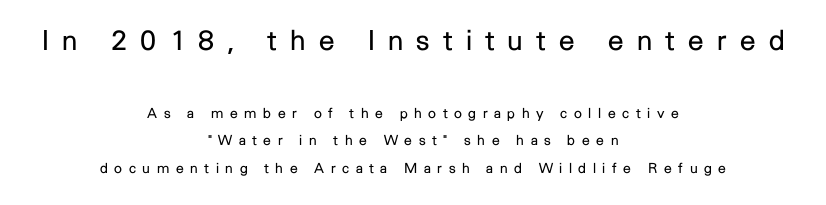
No extra ink here — the face is not bold. Students, note that the glyphs here are deliberately spaced far apart. These lines stand farther apart than default settings would place them. The more generous point size was reserved for the upper chunk. Line starts and ends both wander, symmetrically.
